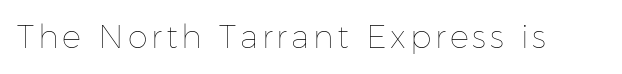
Italic: no, the glyphs are upright roman. Check under the words: just untouched page. This sample has the flowing, uneven cadence of proportional lettering. The letterforms sit at book weight or below.
